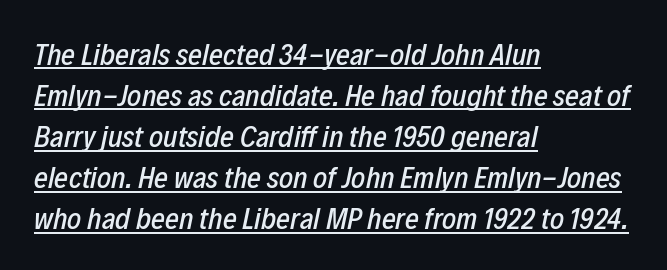
Quick note: interline space is typical. These lines stack with their left ends in a neat column. This sample has the flowing, uneven cadence of proportional lettering. Underline: present. The face used here is rendered with its standard letterfit.
